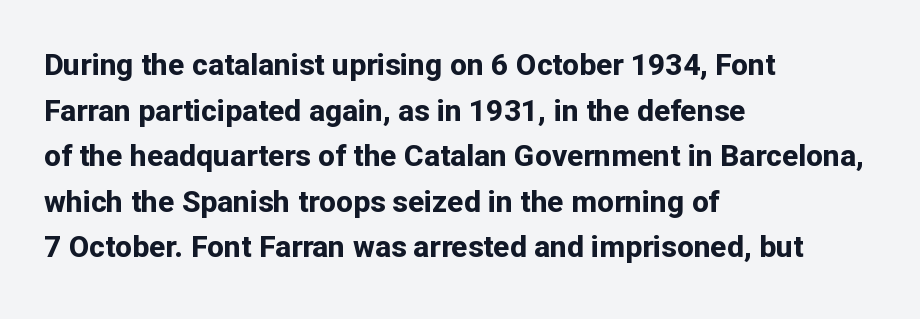
The image shows 30 px bold sans-serif type, upright; set left-aligned, normal line spacing (1.52x), normal letter spacing, not underlined; low stroke contrast and a medium x-height.
